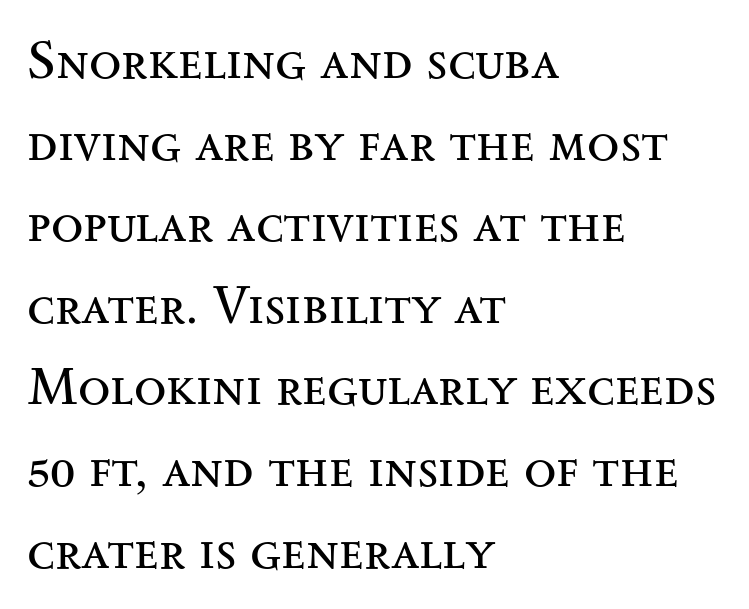
Q: Is the text bold? A: No.
Q: Is the text italic (slanted)? A: No, it is upright.
Q: Is the typeface a serif or a sans-serif typeface? A: Serif.
Q: Is the text underlined? A: No.
Q: How is the paragraph aligned? A: Left-aligned.
Q: Is the spacing between letters normal or unusually wide? A: Normal.
Q: Is the spacing between lines tight, normal or loose? A: Normal.
Q: Width (condensed, normal, or wide)? A: Wide.
Q: Stroke contrast? A: Medium.
Q: x-height? A: Small.
Q: Monospaced? A: No.
